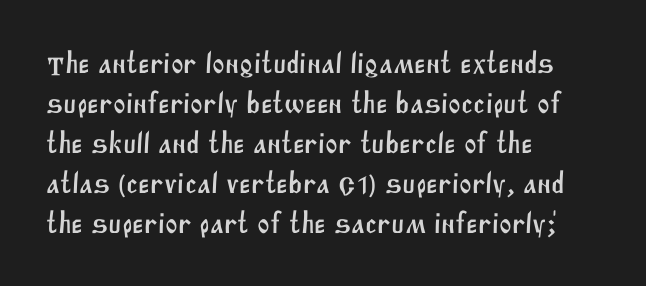
Q: Is the typeface a serif or a sans-serif typeface? A: Sans-serif.
Q: Is the text underlined? A: No.
Q: How is the paragraph aligned? A: Left-aligned.
Q: Is the spacing between letters normal or unusually wide? A: Normal.
Q: Is the spacing between lines tight, normal or loose? A: Normal.
Q: Width (condensed, normal, or wide)? A: Normal.
Q: Stroke contrast? A: Medium.
Q: x-height? A: Large.
Q: Monospaced? A: No.
